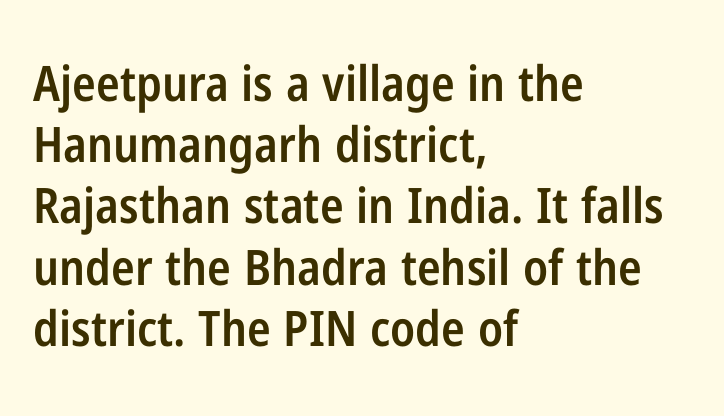
Q: Is the text bold? A: Semi-bold.
Q: Is the text italic (slanted)? A: No, it is upright.
Q: Is the typeface a serif or a sans-serif typeface? A: Sans-serif.
Q: Is the text underlined? A: No.
Q: How is the paragraph aligned? A: Left-aligned.
Q: Is the spacing between letters normal or unusually wide? A: Normal.
Q: Is the spacing between lines tight, normal or loose? A: Normal.
Q: Width (condensed, normal, or wide)? A: Condensed.
Q: Stroke contrast? A: Low.
Q: x-height? A: Medium.
Q: Monospaced? A: No.
